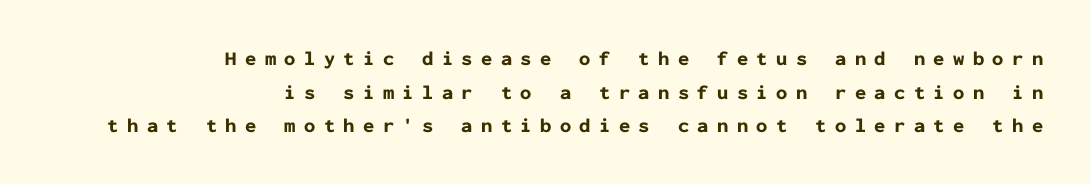
Q: Is the text bold? A: Yes.
Q: Is the text italic (slanted)? A: No, it is upright.
Q: Is the text underlined? A: No.
Q: How is the paragraph aligned? A: Right-aligned.
Q: Is the spacing between letters normal or unusually wide? A: Unusually wide.
Q: Is the spacing between lines tight, normal or loose? A: Normal.
